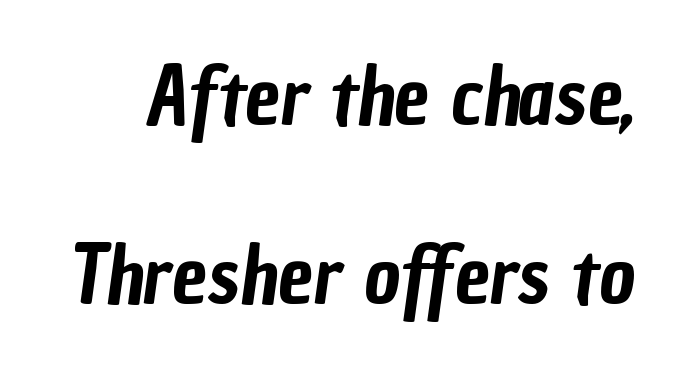
{"serif": "no", "width": "condensed", "stroke_contrast": "low", "x_height": "medium", "monospaced": "no", "underline": "no", "line_spacing": "loose", "line_spacing_ratio": 2.26, "letter_spacing": "normal", "letter_spacing_em": 0.0, "glyph_px": 79}
